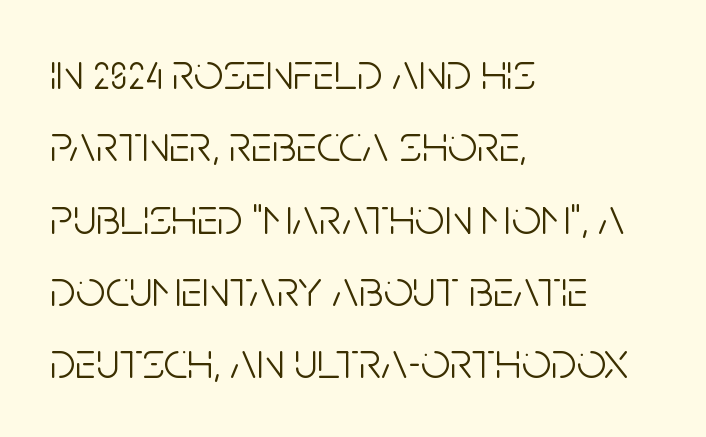
The baseline area is clear. Counters stay open thanks to moderate or lighter strokes. These lines are rendered in a variable-pitch font. The face used here is rendered with its standard letterfit. A normal amount of white space separates one row of letters from the next.
